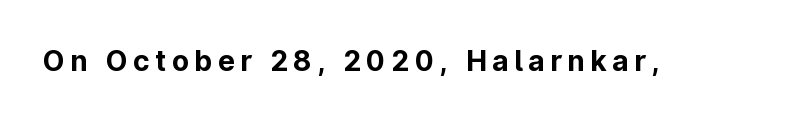
{"serif": "no", "italic": "no", "bold": "yes", "weight": "bold", "width": "normal", "stroke_contrast": "low", "x_height": "medium", "monospaced": "no", "underline": "no", "letter_spacing": "wide", "letter_spacing_em": 0.2, "glyph_px": 28}
